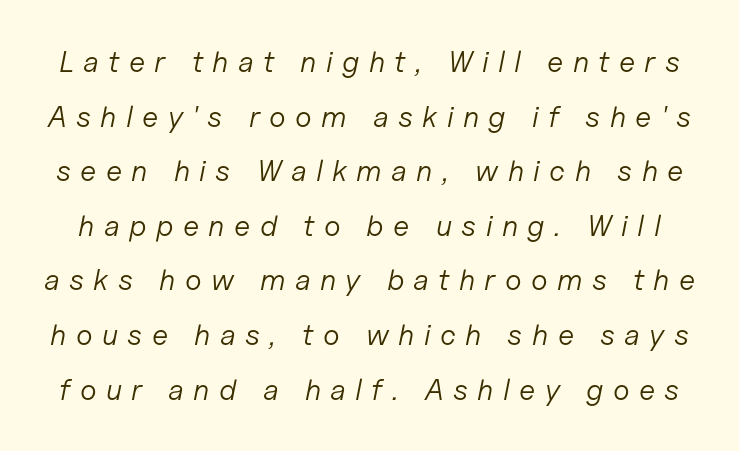
These lines are rendered in a variable-pitch font. In terms of posture, this sample is oblique. This rendering widens character spacing well past its baseline value. The passage shown is not underscored anywhere. The strokes carry an ordinary text weight at most.
